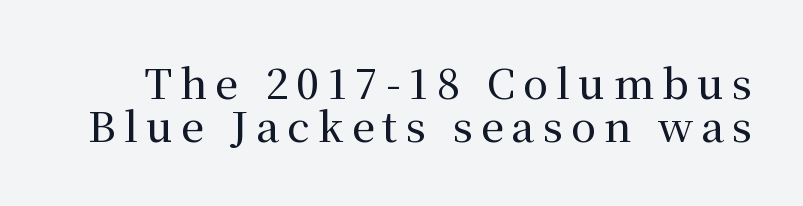
{"serif": "yes", "italic": "no", "width": "normal", "stroke_contrast": "medium", "x_height": "medium", "monospaced": "no", "underline": "no", "line_spacing": "tight", "line_spacing_ratio": 1.06, "letter_spacing": "wide", "letter_spacing_em": 0.2, "glyph_px": 41}
